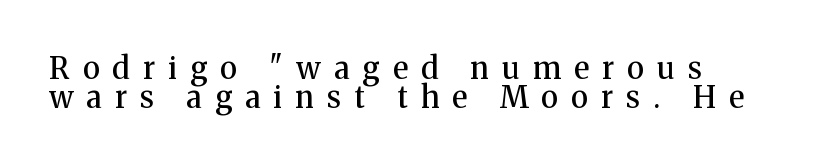
The image shows 30 px semibold serif type, upright; set tight line spacing (0.98x), unusually wide letter spacing (+0.44 em), not underlined; medium stroke contrast and a medium x-height.
